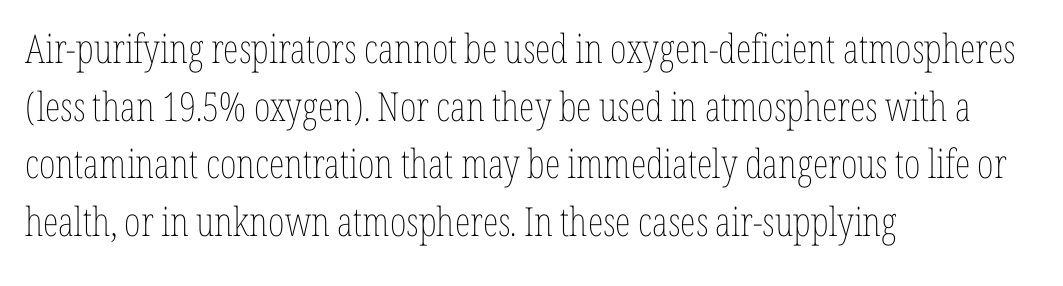
The image shows 40 px thin, condensed type, upright; set left-aligned, normal line spacing (1.44x), normal letter spacing, not underlined; low stroke contrast and a medium x-height.
